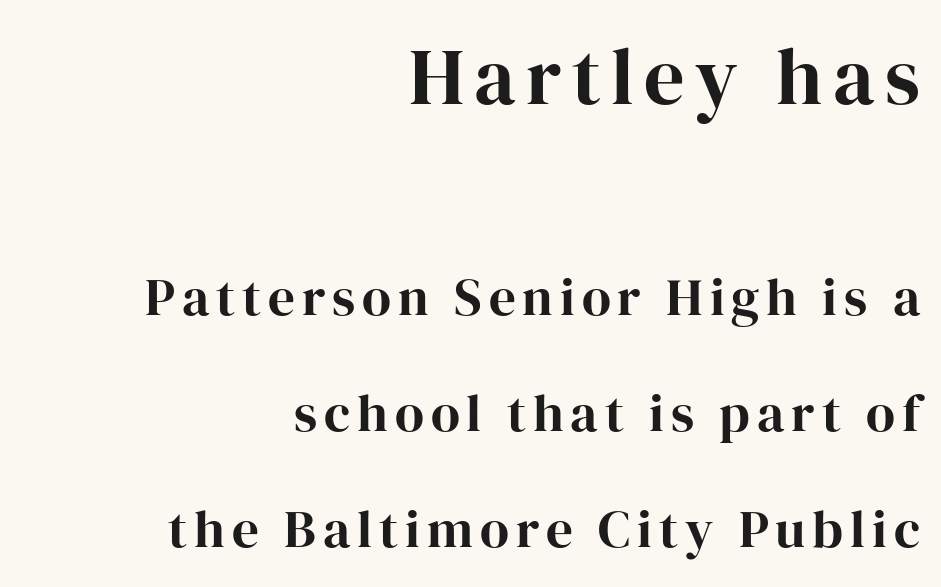
Successive baselines arrive slowly, with a big drop between each. These lines are rendered in a variable-pitch font. Is the block centered? No — it sits flush against the right margin. Descenders hang freely into open space. These two chunks differ in scale, with the top chunk taking the larger measure.
